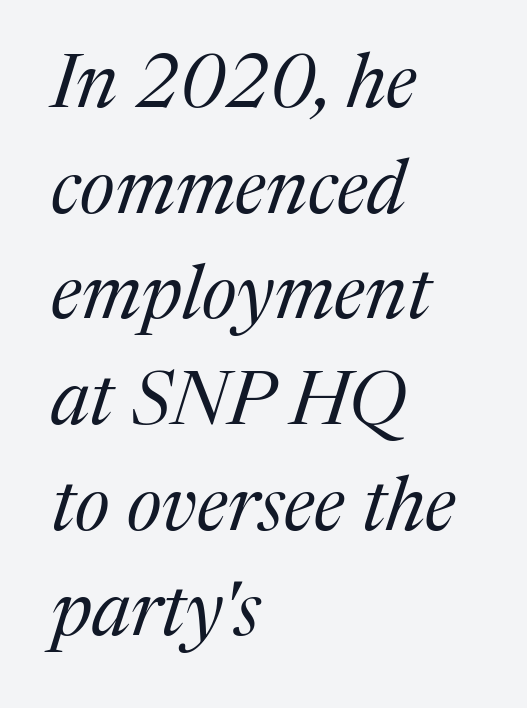
The strokes carry an ordinary text weight at most. Each letter keeps its own natural width here, so spacing adapts to shape. This sample keeps an unexceptional amount of space between lines. The words here are not underlined. The letters are slanted; this is an italic face.
